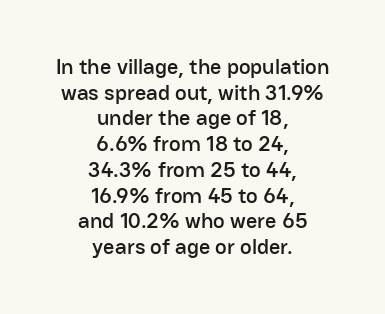
This sample uses an upright cut, with every glyph sitting square on the baseline. This rendering features lettering with no underline. Words appear dense and cohesive because spacing is normal. The paragraph has two soft edges and a firm central axis.
